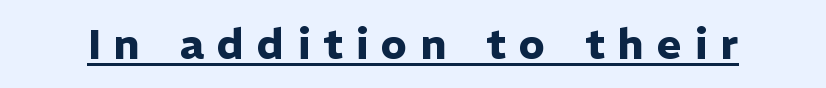
Q: Is the text bold? A: Yes.
Q: Is the text italic (slanted)? A: No, it is upright.
Q: Is the typeface a serif or a sans-serif typeface? A: Sans-serif.
Q: Is the text underlined? A: Yes.
Q: Is the spacing between letters normal or unusually wide? A: Unusually wide.
Q: Width (condensed, normal, or wide)? A: Normal.
Q: Stroke contrast? A: Low.
Q: x-height? A: Medium.
Q: Monospaced? A: No.
